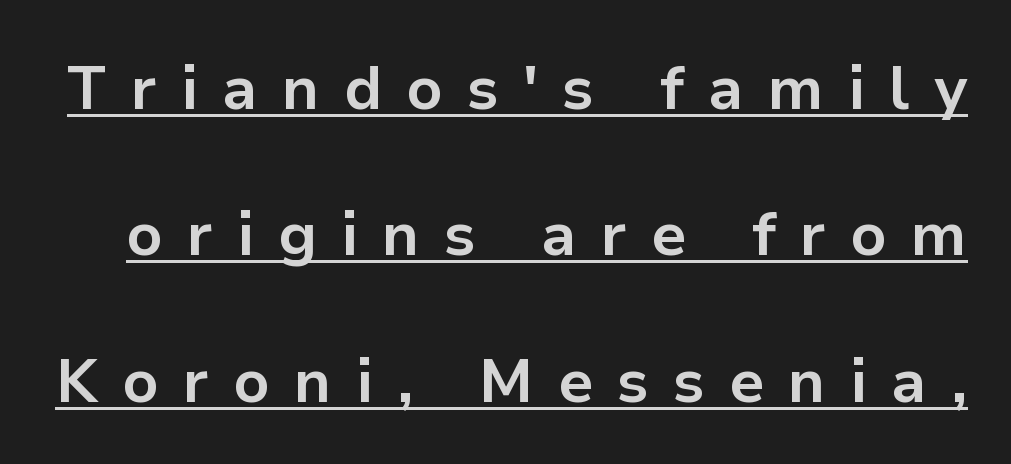
Q: Is the text bold? A: Yes.
Q: Is the text italic (slanted)? A: No, it is upright.
Q: Is the typeface a serif or a sans-serif typeface? A: Sans-serif.
Q: Is the text underlined? A: Yes.
Q: Is the spacing between letters normal or unusually wide? A: Unusually wide.
Q: Is the spacing between lines tight, normal or loose? A: Loose.
Q: Width (condensed, normal, or wide)? A: Normal.
Q: Stroke contrast? A: Low.
Q: x-height? A: Medium.
Q: Monospaced? A: No.
